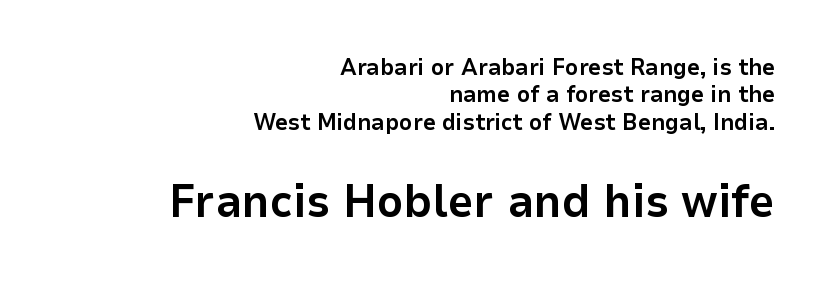
{"serif": "no", "italic": "no", "bold": "yes", "weight": "bold", "width": "normal", "stroke_contrast": "low", "x_height": "medium", "monospaced": "no", "underline": "no", "align": "right", "line_spacing_ratio": 1.19, "letter_spacing": "normal", "letter_spacing_em": 0.0, "larger_block": "second", "size_ratio": 2.0, "glyph_px": 46}
